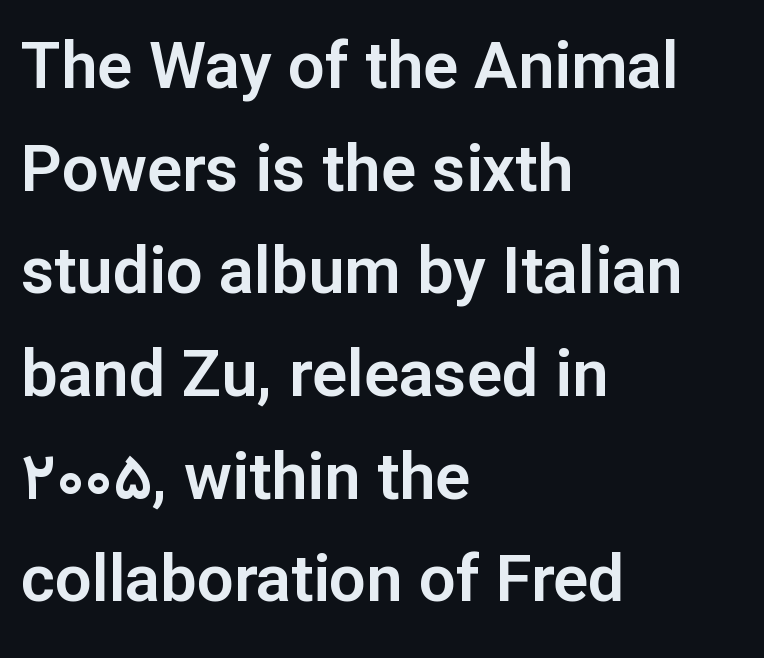
The image shows 65 px sans-serif type, upright; set left-aligned, normal line spacing (1.58x), normal letter spacing, not underlined; low stroke contrast and a medium x-height.
